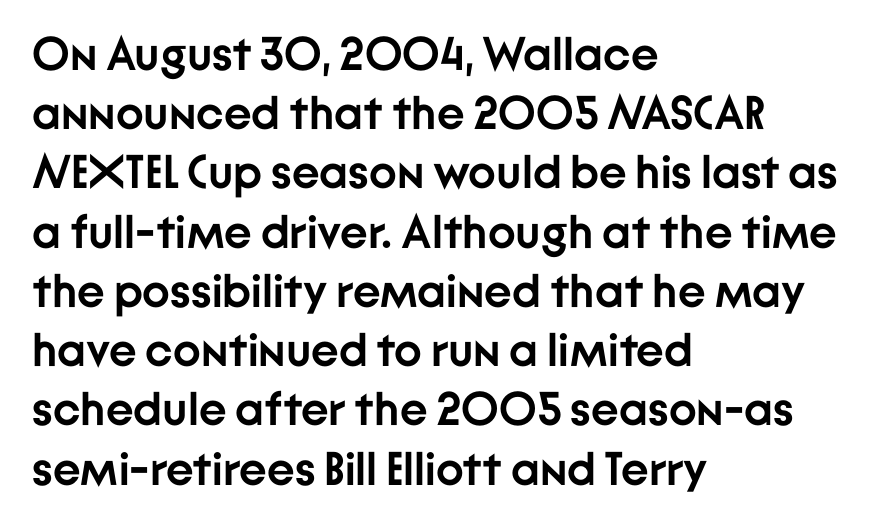
Q: Is the text bold? A: Yes.
Q: Is the text italic (slanted)? A: No, it is upright.
Q: Is the typeface a serif or a sans-serif typeface? A: Sans-serif.
Q: Is the text underlined? A: No.
Q: How is the paragraph aligned? A: Left-aligned.
Q: Is the spacing between letters normal or unusually wide? A: Normal.
Q: Is the spacing between lines tight, normal or loose? A: Normal.
Q: Width (condensed, normal, or wide)? A: Normal.
Q: Stroke contrast? A: Low.
Q: x-height? A: Medium.
Q: Monospaced? A: No.
